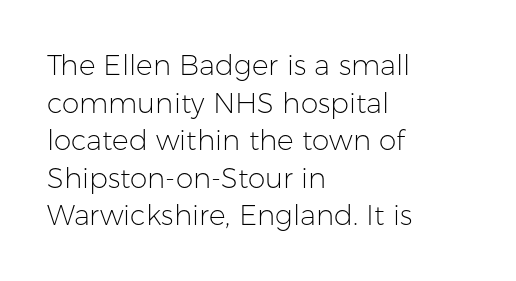
Q: Is the text bold? A: No.
Q: Is the text italic (slanted)? A: No, it is upright.
Q: Is the typeface a serif or a sans-serif typeface? A: Sans-serif.
Q: Is the text underlined? A: No.
Q: How is the paragraph aligned? A: Left-aligned.
Q: Is the spacing between letters normal or unusually wide? A: Normal.
Q: Is the spacing between lines tight, normal or loose? A: Normal.
Q: Width (condensed, normal, or wide)? A: Normal.
Q: Stroke contrast? A: Low.
Q: x-height? A: Medium.
Q: Monospaced? A: No.
